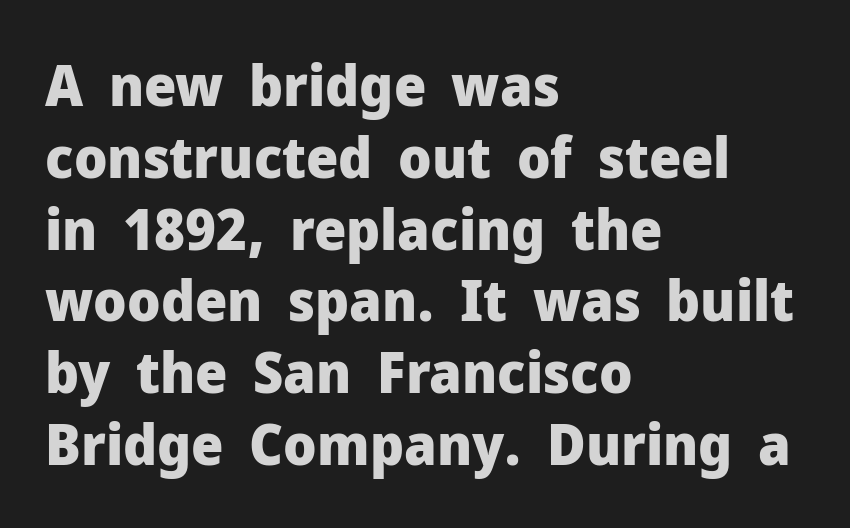
{"serif": "no", "italic": "no", "bold": "yes", "weight": "heavy", "width": "normal", "stroke_contrast": "low", "x_height": "medium", "monospaced": "no", "underline": "no", "align": "left", "line_spacing": "normal", "line_spacing_ratio": 1.26, "letter_spacing": "normal", "letter_spacing_em": 0.0, "glyph_px": 57}
